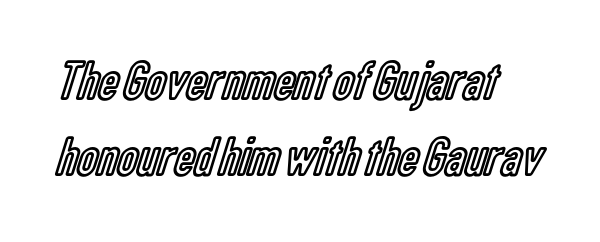
Here the designer chose a conventional face with non-uniform glyph widths. Baseline-to-baseline distance is the conventional proportion of letter height. These lines stack with their left ends in a neat column.
